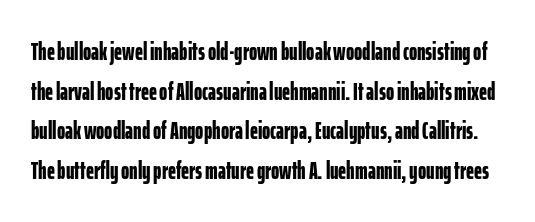
The image shows 25 px bold type, upright; set normal line spacing (1.59x), normal letter spacing, not underlined.
